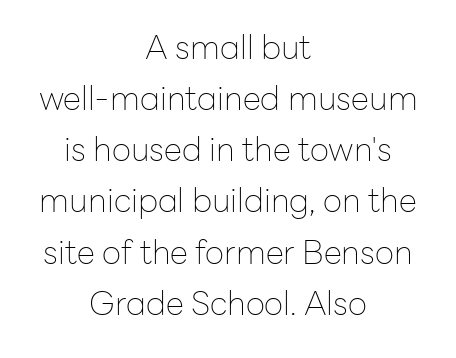
Horizontal bands of white between lines are of average thickness. Look at the tracking — it's just the regular setting, nothing added. The typeface has the unassuming heft of standard copy or less. Vertical strokes here are truly vertical.
